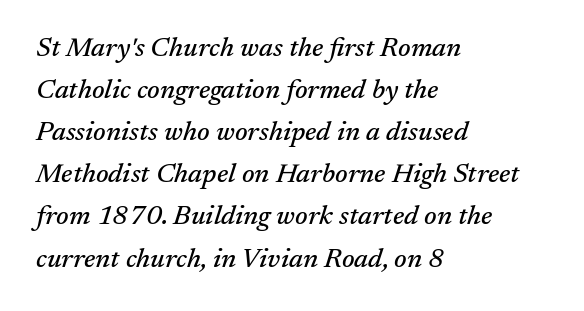
Tracking here is standard; glyphs follow each other at the usual distance. Check the space under the baseline: it is left empty. The vertical gap from one line to the next is medium. Tall strokes in this sample are angled rather than plumb.
